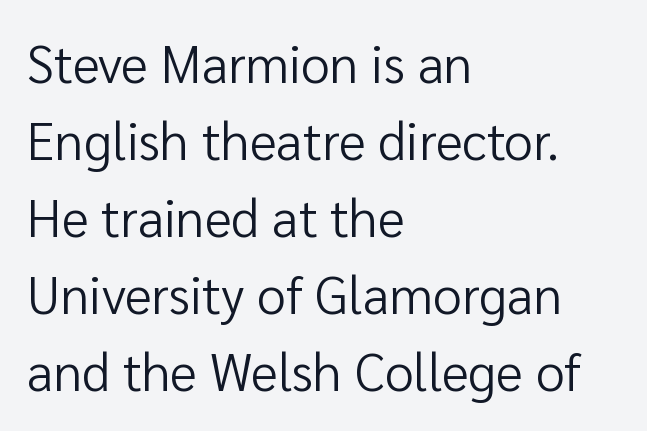
Every stem runs plumb, perpendicular to the baseline. Each stroke keeps to a modest, everyday thickness or less. The letterforms sit shoulder to shoulder at normal distance. The area under the type is left untouched. The passage shown is typed in a proportional face where columns would drift.
